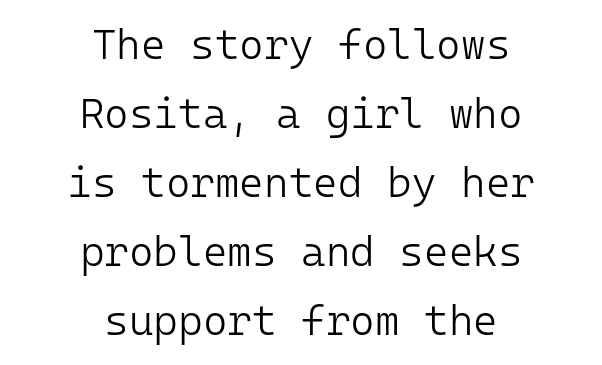
Layout note: lines centered. Designer's note — italics off, roman on. The rendering uses a moderate line-height, typical for paragraphs. The typeface chosen for these lines omits serifs. The weight would be labelled regular, book, light, or lighter still. The face used here is monospaced, like something from a code editor.
